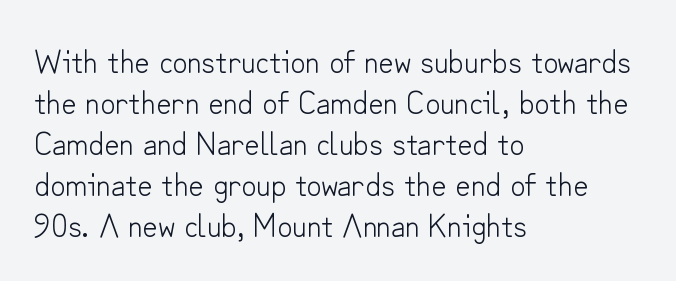
The image shows 33 px light sans-serif type, upright; set left-aligned, line spacing 1.24x, normal letter spacing, not underlined; low stroke contrast and a small x-height.
